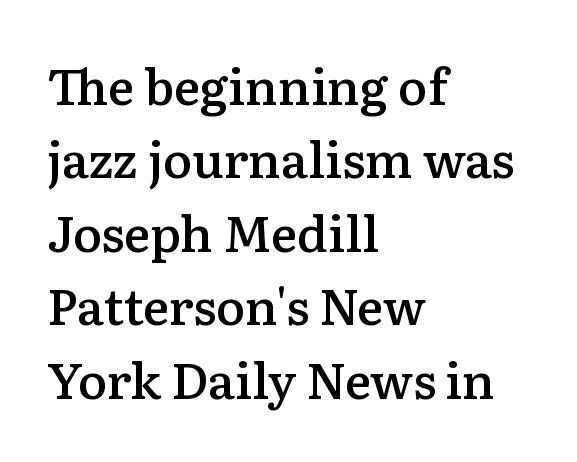
This is serif lettering, the kind often seen in printed books. The rows are spaced the way most documents space them. Stroke thickness is moderately raised; the sample reads as semibold. The lettering stays uniformly vertical, giving the passage a roman look. Type without underlining. A typesetter would call this zero additional tracking.
